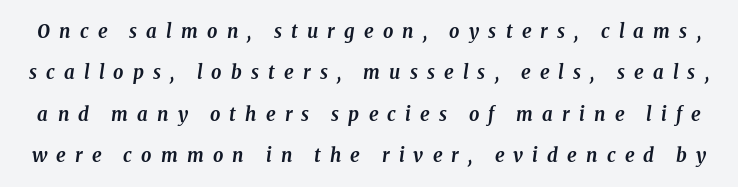
{"italic": "yes", "lean": "right", "slant_degrees": 8, "bold": "yes", "underline": "no", "line_spacing": "loose", "line_spacing_ratio": 2.07, "letter_spacing": "wide", "letter_spacing_em": 0.46, "glyph_px": 20}
